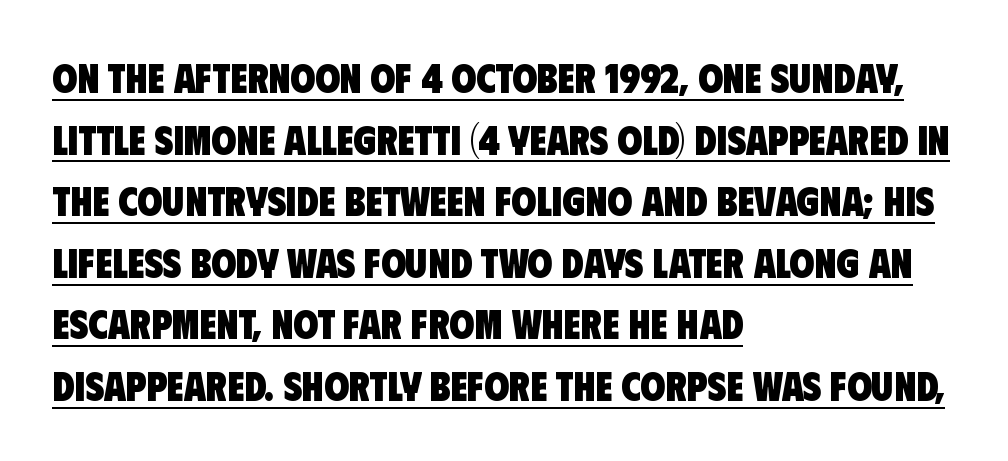
The image shows 40 px heavy, condensed sans-serif type; set left-aligned, normal line spacing (1.54x), normal letter spacing, underlined; low stroke contrast and a large x-height.
